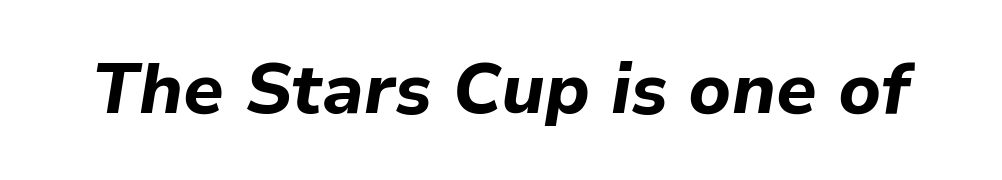
{"italic": "yes", "lean": "right", "slant_degrees": 9, "bold": "yes", "weight": "bold", "width": "normal", "stroke_contrast": "low", "x_height": "medium", "monospaced": "no", "underline": "no", "letter_spacing": "normal", "letter_spacing_em": 0.0, "glyph_px": 71}
